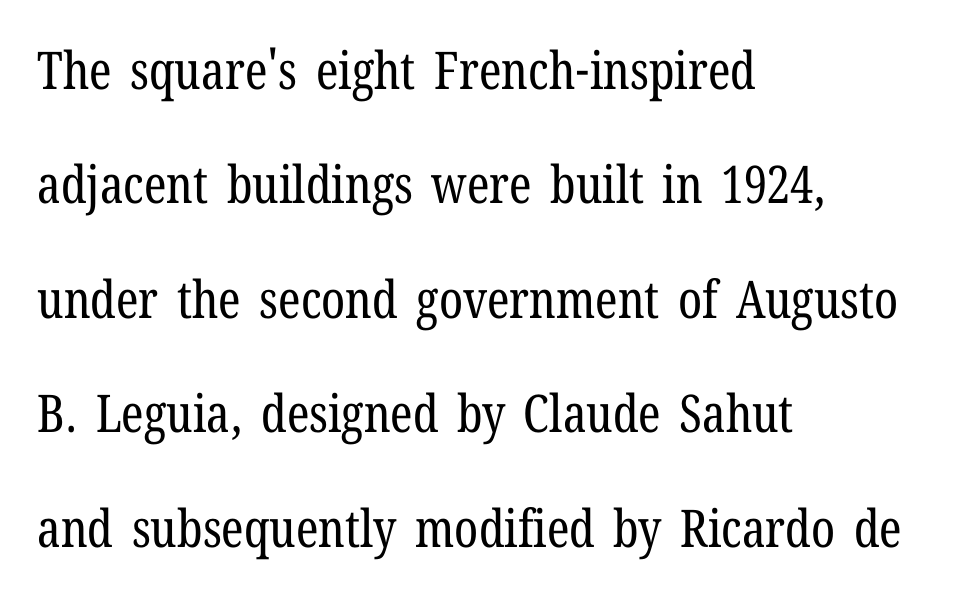
Every stem runs plumb, perpendicular to the baseline. Does extra space separate the letters? No, they use regular spacing. Honestly, there is no underline to notice here at all. Summary of vertical rhythm: relaxed, with wide interline spacing. The typesetter chose a ragged-right arrangement here.
